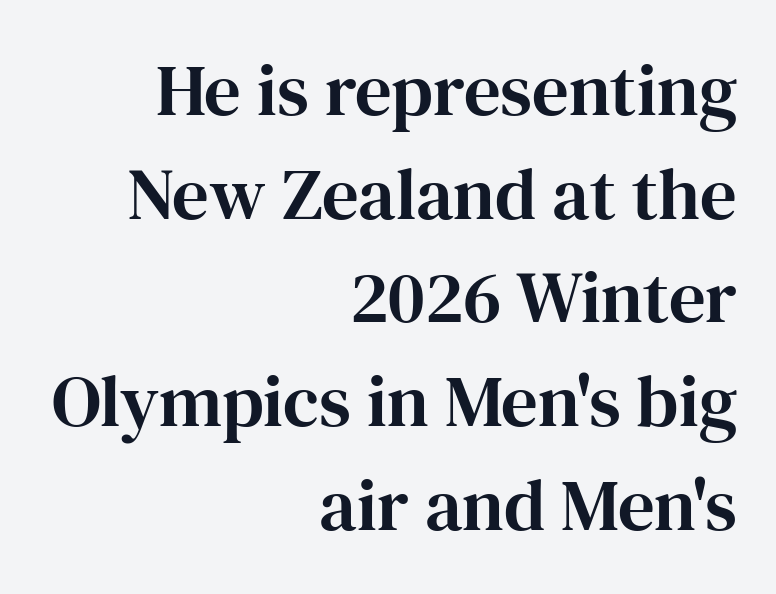
The image shows 73 px serif type, upright; set right-aligned, normal line spacing (1.42x), normal letter spacing, not underlined; high stroke contrast and a medium x-height.
